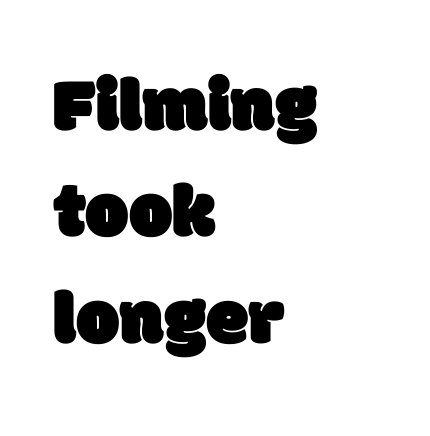
The image shows 77 px sans-serif type; set left-aligned, normal line spacing (1.38x), normal letter spacing, not underlined; low stroke contrast and a large x-height.
